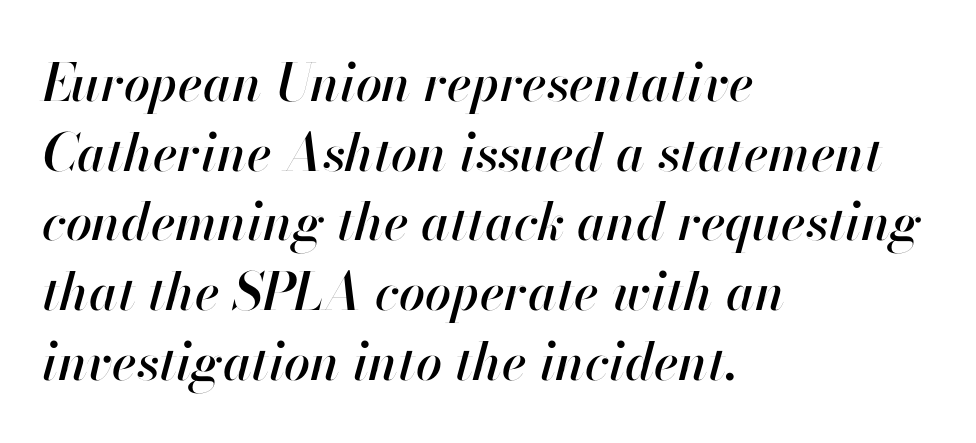
The image shows 52 px text type, italic (leaning right); set left-aligned, normal line spacing (1.34x), normal letter spacing, not underlined; high stroke contrast and a small x-height.
